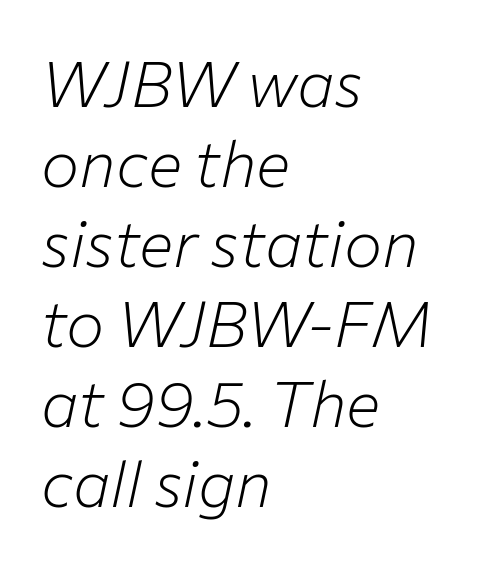
The image shows 64 px light type, italic (leaning right); set left-aligned, normal line spacing (1.25x), normal letter spacing, not underlined; low stroke contrast and a medium x-height.
